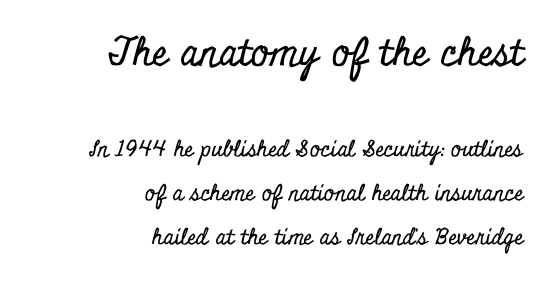
The image shows 39 px condensed serif type; set right-aligned, loose line spacing (1.98x), normal letter spacing, not underlined; the first (top) block is 1.77x larger; low stroke contrast and a small x-height.
